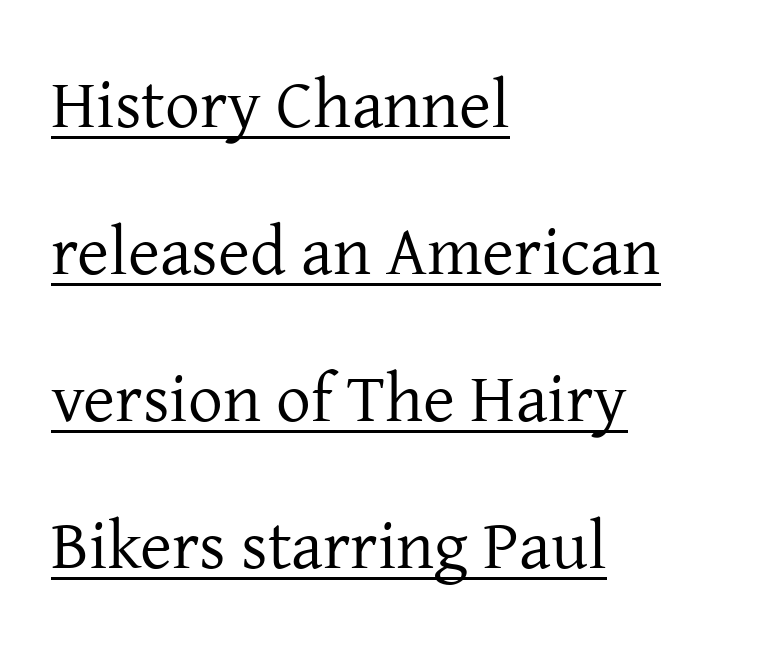
The image shows 69 px regular-weight serif type, upright; set left-aligned, loose line spacing (2.13x), normal letter spacing, underlined; low stroke contrast and a medium x-height.
